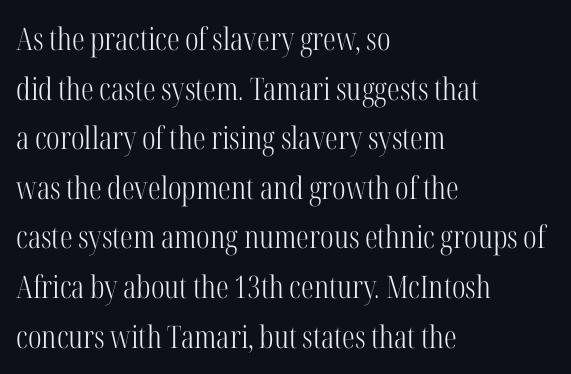
The image shows 31 px light, condensed serif type, upright; set left-aligned, normal line spacing (1.6x), normal letter spacing, not underlined; high stroke contrast and a medium x-height.
